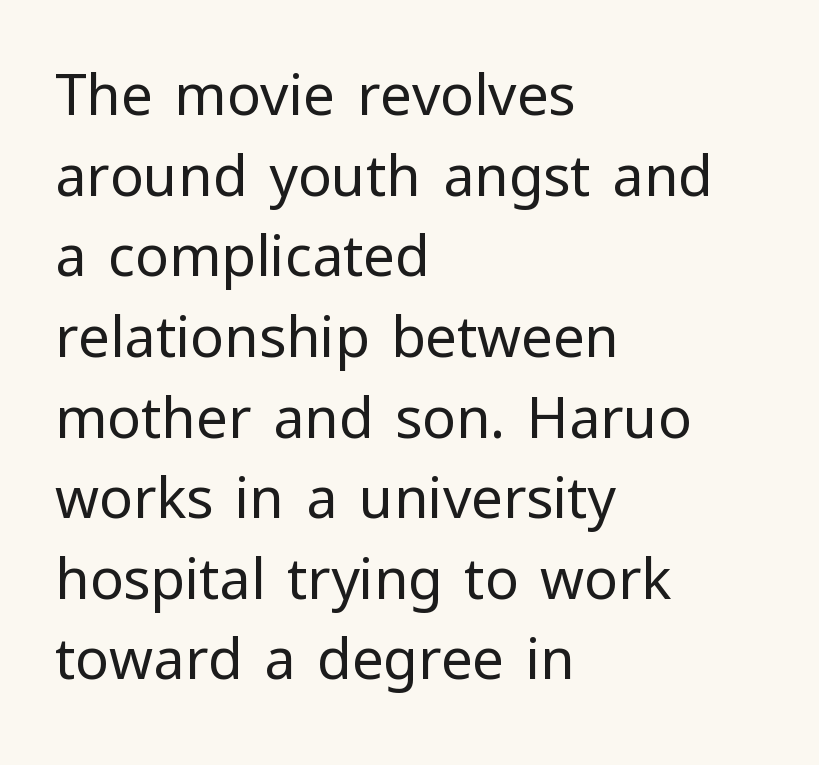
{"serif": "no", "italic": "no", "bold": "no", "weight": "regular", "width": "normal", "stroke_contrast": "low", "x_height": "medium", "monospaced": "no", "underline": "no", "align": "left", "line_spacing": "normal", "line_spacing_ratio": 1.44, "letter_spacing": "normal", "letter_spacing_em": 0.0, "glyph_px": 56}
